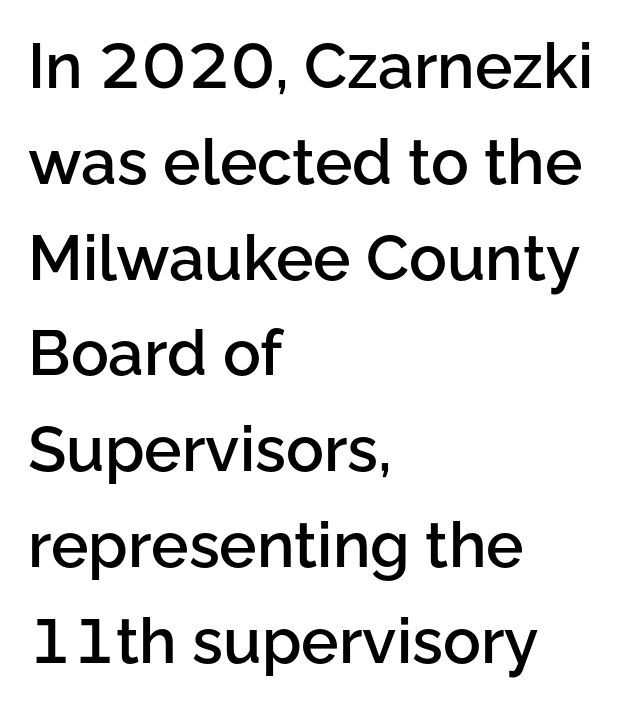
The image shows 63 px semibold sans-serif type, upright; set left-aligned, normal line spacing (1.52x), normal letter spacing, not underlined; low stroke contrast and a medium x-height.
